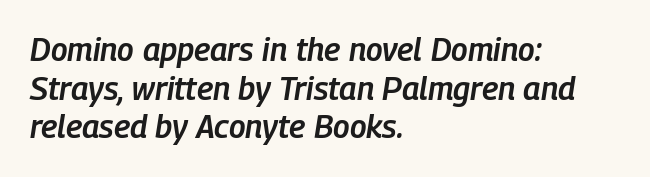
The image shows 32 px semibold, condensed type, italic (leaning right); set left-aligned, line spacing 1.21x, normal letter spacing, not underlined; low stroke contrast and a medium x-height.
